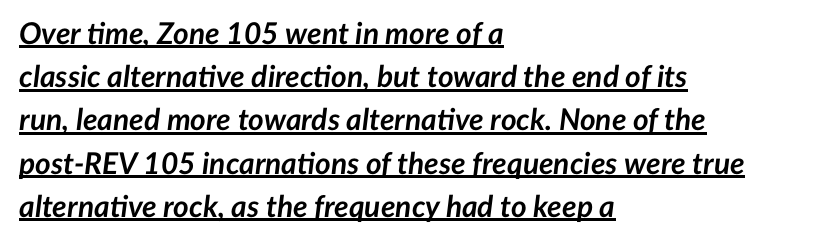
{"italic": "yes", "lean": "right", "slant_degrees": 7, "bold": "yes", "weight": "semibold", "width": "normal", "stroke_contrast": "low", "x_height": "medium", "monospaced": "no", "underline": "yes", "align": "left", "line_spacing": "normal", "line_spacing_ratio": 1.44, "letter_spacing": "normal", "letter_spacing_em": 0.0, "glyph_px": 30}
